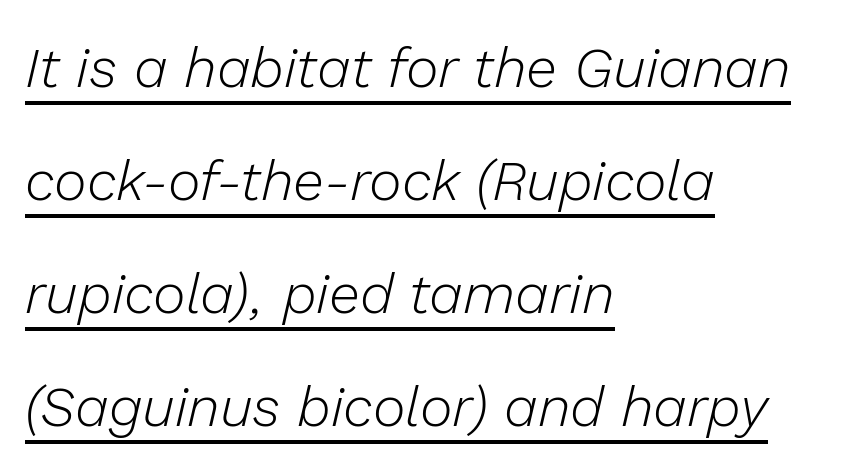
{"italic": "yes", "lean": "right", "slant_degrees": 13, "bold": "no", "weight": "light", "width": "normal", "stroke_contrast": "low", "x_height": "medium", "monospaced": "no", "underline": "yes", "align": "left", "line_spacing": "loose", "line_spacing_ratio": 2.02, "letter_spacing": "normal", "letter_spacing_em": 0.0, "glyph_px": 56}
